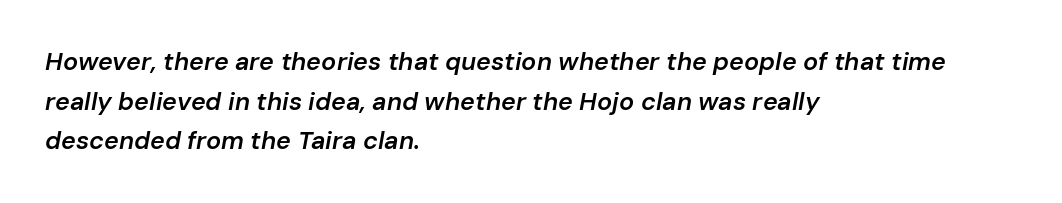
Q: Is the text bold? A: Semi-bold.
Q: Is the text italic (slanted)? A: Yes, it leans right by about 10 degrees.
Q: Is the text underlined? A: No.
Q: How is the paragraph aligned? A: Left-aligned.
Q: Is the spacing between letters normal or unusually wide? A: Normal.
Q: Is the spacing between lines tight, normal or loose? A: Normal.
